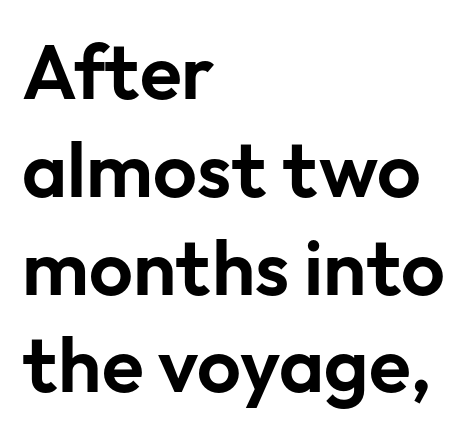
The image shows 77 px sans-serif type, upright; set left-aligned, normal line spacing (1.27x), normal letter spacing, not underlined; low stroke contrast and a medium x-height.
